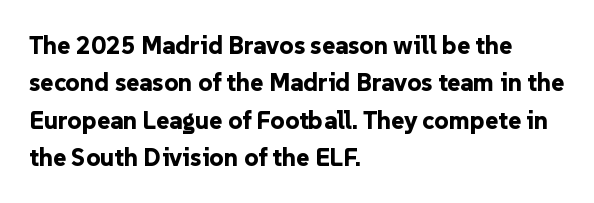
The image shows 25 px bold type, upright; set left-aligned, normal line spacing (1.5x), normal letter spacing, not underlined.
